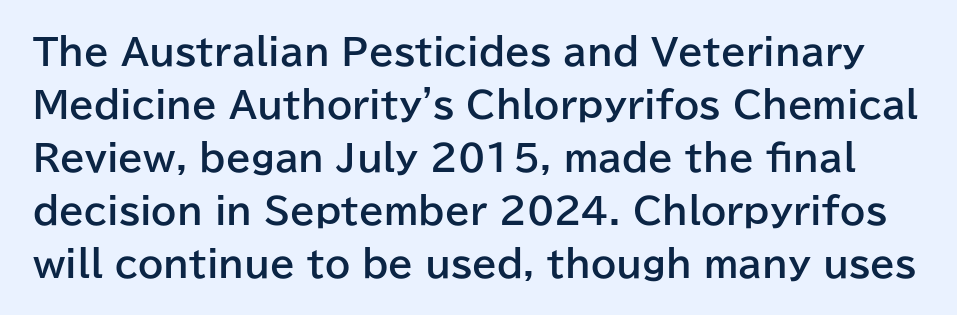
Q: Is the text bold? A: Yes.
Q: Is the text italic (slanted)? A: No, it is upright.
Q: Is the typeface a serif or a sans-serif typeface? A: Sans-serif.
Q: Is the text underlined? A: No.
Q: Is the spacing between letters normal or unusually wide? A: Normal.
Q: Is the spacing between lines tight, normal or loose? A: Normal.
Q: Width (condensed, normal, or wide)? A: Normal.
Q: Stroke contrast? A: Low.
Q: x-height? A: Medium.
Q: Monospaced? A: No.
